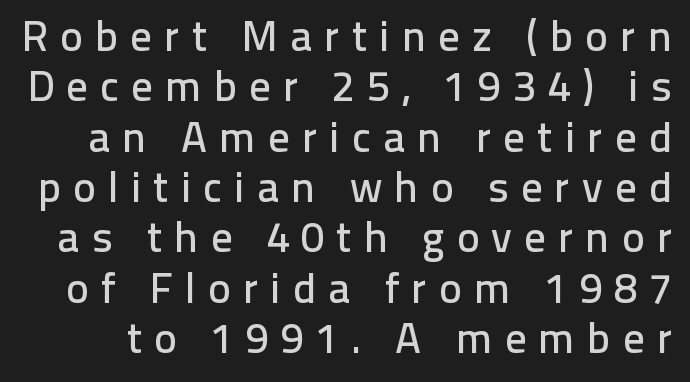
Q: Is the text italic (slanted)? A: No, it is upright.
Q: Is the typeface a serif or a sans-serif typeface? A: Sans-serif.
Q: Is the text underlined? A: No.
Q: Is the spacing between letters normal or unusually wide? A: Unusually wide.
Q: Width (condensed, normal, or wide)? A: Normal.
Q: Stroke contrast? A: Low.
Q: x-height? A: Medium.
Q: Monospaced? A: No.
